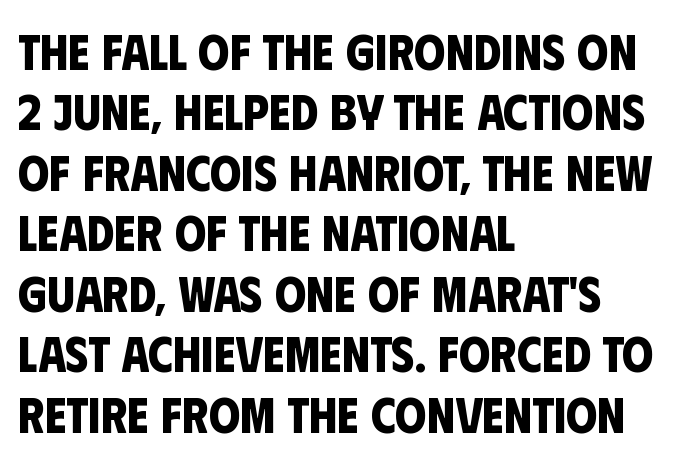
Q: Is the text bold? A: Yes.
Q: Is the typeface a serif or a sans-serif typeface? A: Sans-serif.
Q: Is the text underlined? A: No.
Q: How is the paragraph aligned? A: Left-aligned.
Q: Is the spacing between letters normal or unusually wide? A: Normal.
Q: Width (condensed, normal, or wide)? A: Condensed.
Q: Stroke contrast? A: Low.
Q: x-height? A: Large.
Q: Monospaced? A: No.
